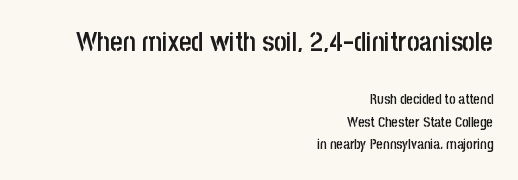
{"italic": "no", "bold": "semi", "underline": "no", "align": "right", "line_spacing": "normal", "line_spacing_ratio": 1.61, "letter_spacing": "normal", "letter_spacing_em": 0.0, "larger_block": "first", "size_ratio": 1.93, "glyph_px": 27}
